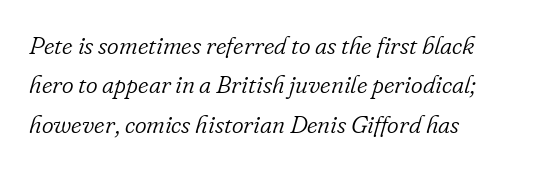
{"italic": "yes", "lean": "right", "slant_degrees": 16, "bold": "no", "underline": "no", "align": "left", "line_spacing": "normal", "line_spacing_ratio": 1.58, "letter_spacing": "normal", "letter_spacing_em": 0.0, "glyph_px": 25}
